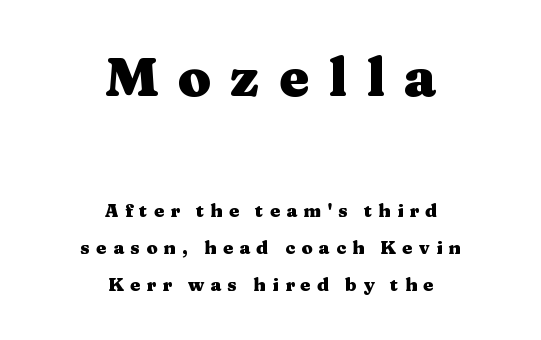
The image shows 54 px heavy, wide serif type, upright; set centered, loose line spacing (2.08x), unusually wide letter spacing (+0.35 em), not underlined; the first (top) block is 3.0x larger; medium stroke contrast and a medium x-height.
